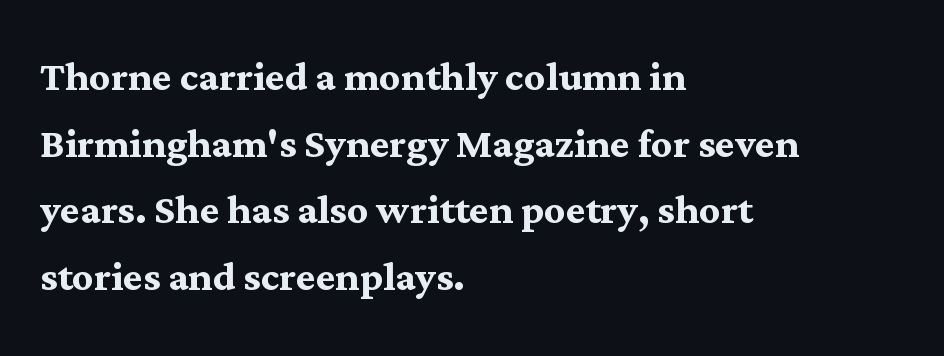
{"serif": "yes", "italic": "no", "bold": "yes", "weight": "semibold", "width": "normal", "stroke_contrast": "medium", "x_height": "medium", "monospaced": "no", "underline": "no", "align": "left", "line_spacing": "normal", "line_spacing_ratio": 1.28, "letter_spacing": "normal", "letter_spacing_em": 0.0, "glyph_px": 52}
